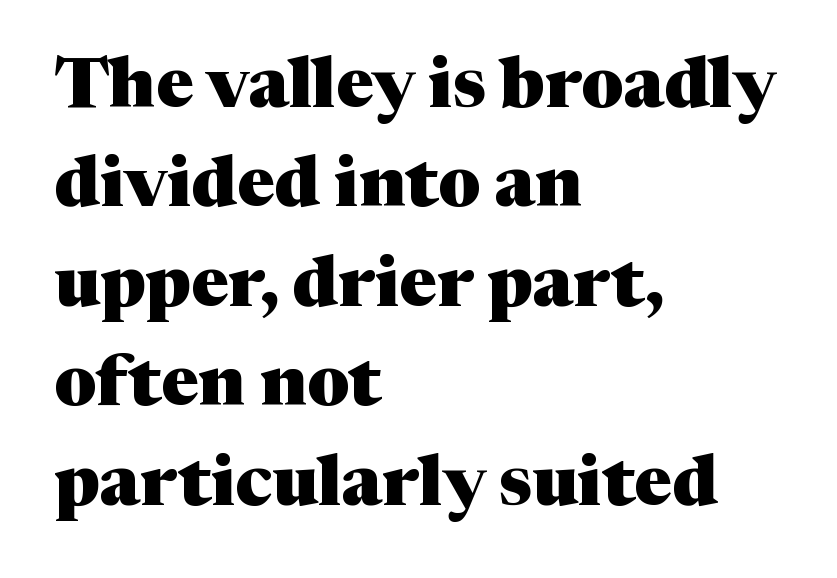
Q: Is the text bold? A: Yes.
Q: Is the text italic (slanted)? A: No, it is upright.
Q: Is the typeface a serif or a sans-serif typeface? A: Serif.
Q: Is the text underlined? A: No.
Q: How is the paragraph aligned? A: Left-aligned.
Q: Is the spacing between letters normal or unusually wide? A: Normal.
Q: Is the spacing between lines tight, normal or loose? A: Normal.
Q: Width (condensed, normal, or wide)? A: Normal.
Q: Stroke contrast? A: Medium.
Q: x-height? A: Medium.
Q: Monospaced? A: No.
